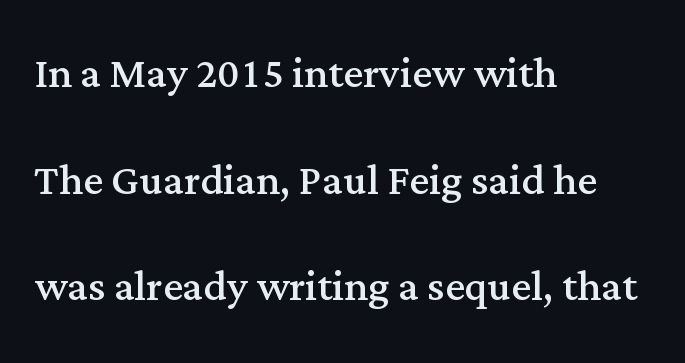
Q: Is the text bold? A: No.
Q: Is the text italic (slanted)? A: No, it is upright.
Q: Is the typeface a serif or a sans-serif typeface? A: Serif.
Q: Is the text underlined? A: No.
Q: How is the paragraph aligned? A: Left-aligned.
Q: Is the spacing between letters normal or unusually wide? A: Normal.
Q: Is the spacing between lines tight, normal or loose? A: Loose.
Q: Width (condensed, normal, or wide)? A: Normal.
Q: Stroke contrast? A: Medium.
Q: x-height? A: Medium.
Q: Monospaced? A: No.
